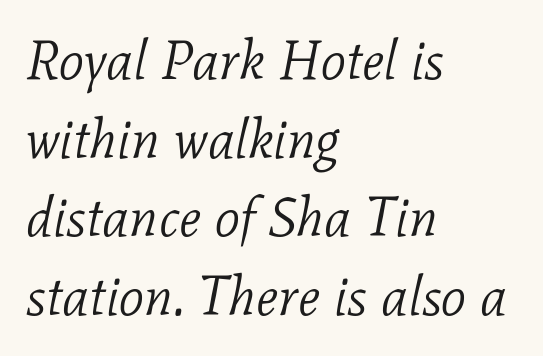
The image shows 55 px light serif type, italic (leaning right); set left-aligned, normal line spacing (1.43x), normal letter spacing, not underlined; low stroke contrast and a medium x-height.
